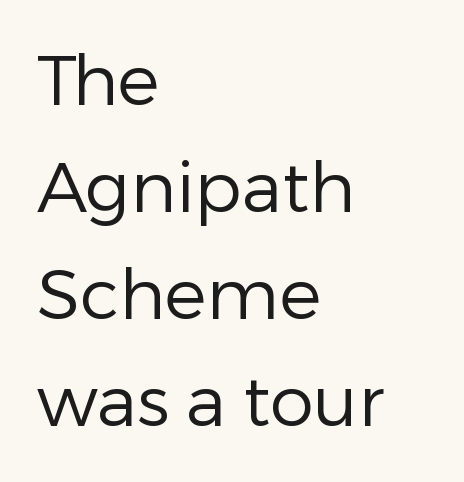
Regarding serifs, this sample does without them. Check under the words: just untouched page. Varying glyph widths throughout — classic text-font behaviour. A roman cut, with each character standing at attention. Nothing unusual about the tracking: characters are spaced as the font intends.
